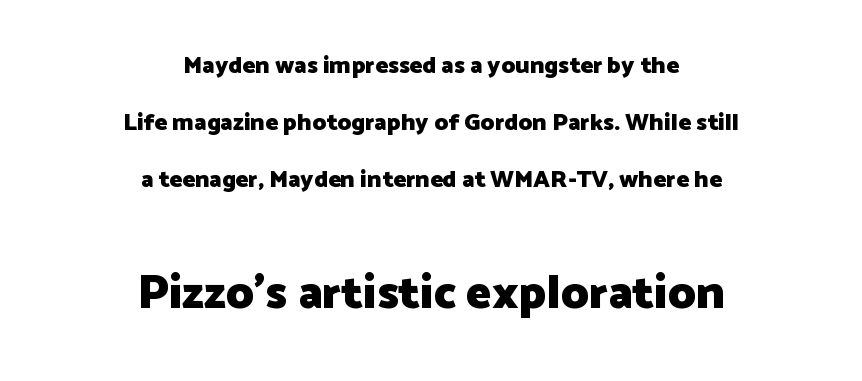
The image shows 48 px heavy sans-serif type, upright; set centered, loose line spacing (2.37x), normal letter spacing, not underlined; the second (bottom) block is 2.0x larger; low stroke contrast and a medium x-height.
